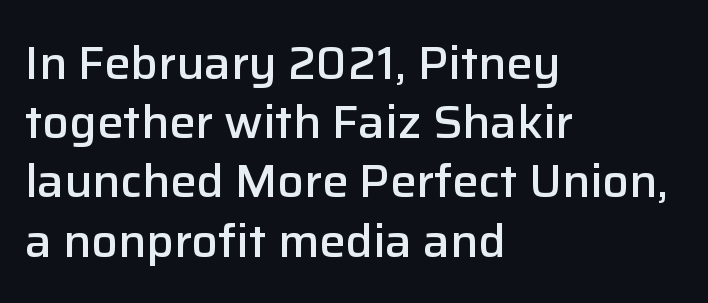
{"serif": "no", "italic": "no", "bold": "semi", "weight": "semibold", "width": "normal", "stroke_contrast": "low", "x_height": "medium", "monospaced": "no", "underline": "no", "align": "left", "line_spacing": "normal", "line_spacing_ratio": 1.26, "letter_spacing": "normal", "letter_spacing_em": 0.0, "glyph_px": 47}
